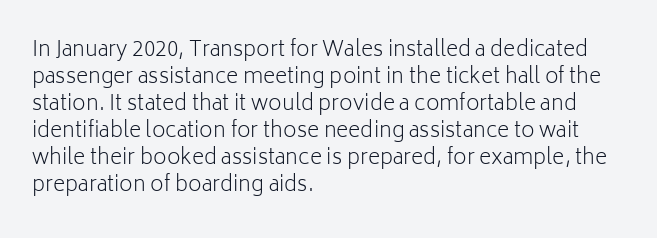
{"italic": "no", "bold": "no", "underline": "no", "align": "left", "line_spacing": "normal", "line_spacing_ratio": 1.29, "letter_spacing": "normal", "letter_spacing_em": 0.0, "glyph_px": 21}
